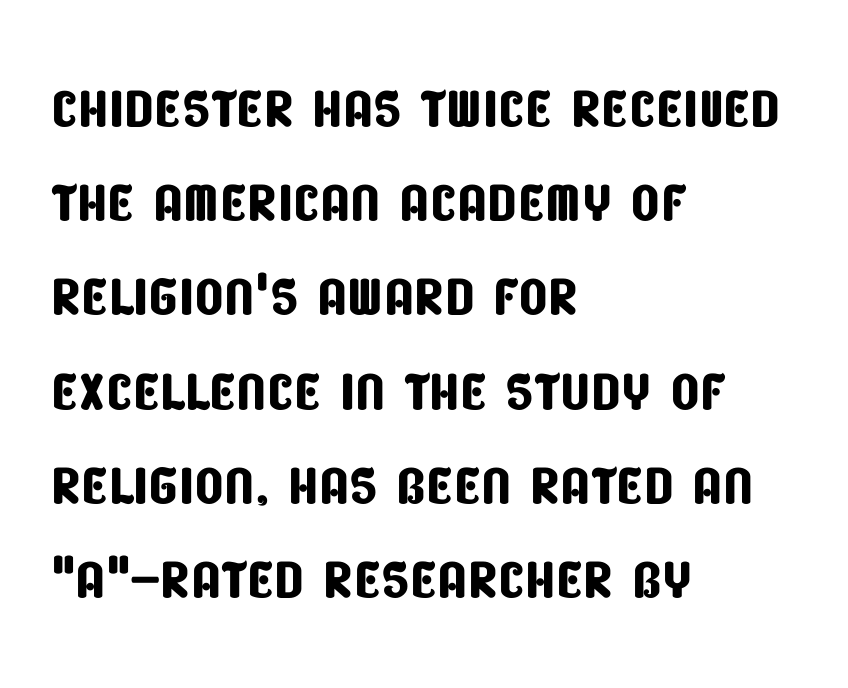
Here the designer chose a conventional face with non-uniform glyph widths. Descenders are the only things crossing below the line. Between one letter and the next there's only the usual sliver of space. The characters display no serif detailing; their extremities are plain.
